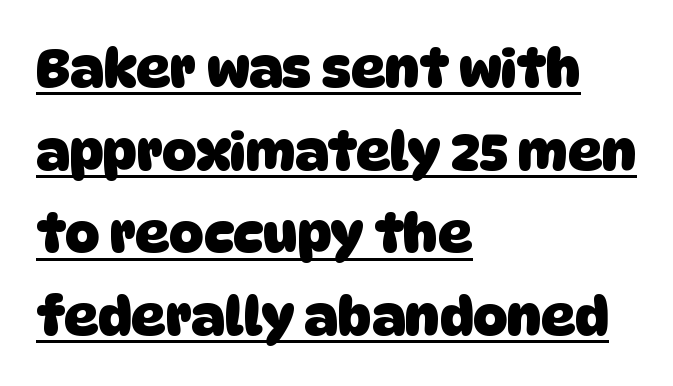
Q: Is the text bold? A: Yes.
Q: Is the typeface a serif or a sans-serif typeface? A: Sans-serif.
Q: Is the text underlined? A: Yes.
Q: How is the paragraph aligned? A: Left-aligned.
Q: Is the spacing between letters normal or unusually wide? A: Normal.
Q: Is the spacing between lines tight, normal or loose? A: Normal.
Q: Width (condensed, normal, or wide)? A: Normal.
Q: Stroke contrast? A: Low.
Q: x-height? A: Large.
Q: Monospaced? A: No.
